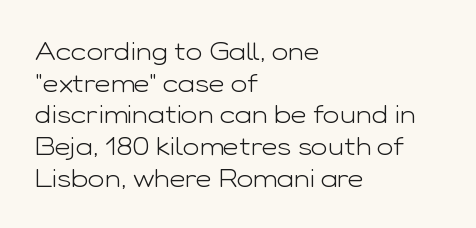
Q: Is the text bold? A: No.
Q: Is the text italic (slanted)? A: No, it is upright.
Q: Is the text underlined? A: No.
Q: How is the paragraph aligned? A: Left-aligned.
Q: Is the spacing between letters normal or unusually wide? A: Normal.
Q: Is the spacing between lines tight, normal or loose? A: Normal.
